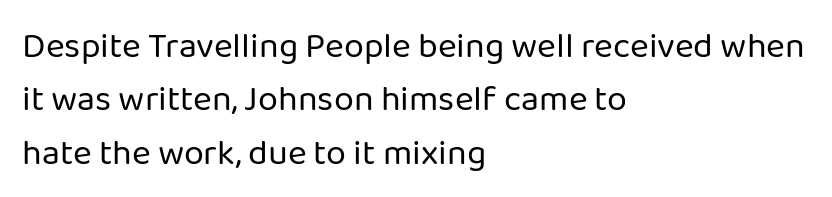
The font's upright variant was chosen for this text. Varying glyph widths throughout — classic text-font behaviour. Horizontal bands of white between lines are of average thickness. Does extra space separate the letters? No, they use regular spacing. Font category for this specimen: sans-serif. Leftover space on each line is placed entirely after the last word.
